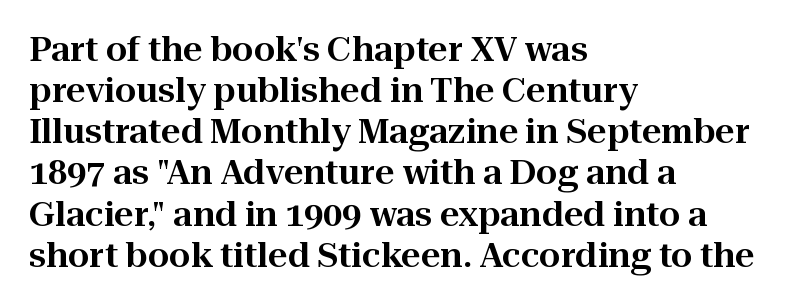
Q: Is the text italic (slanted)? A: No, it is upright.
Q: Is the typeface a serif or a sans-serif typeface? A: Serif.
Q: Is the text underlined? A: No.
Q: How is the paragraph aligned? A: Left-aligned.
Q: Is the spacing between letters normal or unusually wide? A: Normal.
Q: Width (condensed, normal, or wide)? A: Normal.
Q: Stroke contrast? A: High.
Q: x-height? A: Medium.
Q: Monospaced? A: No.
